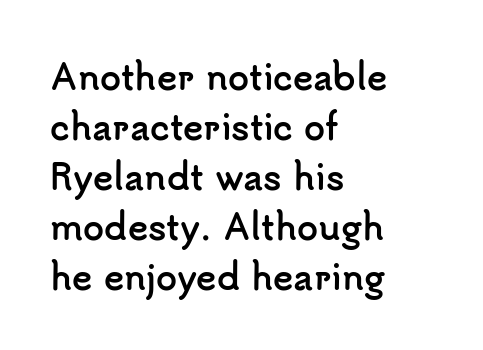
{"serif": "no", "italic": "no", "bold": "yes", "weight": "semibold", "width": "normal", "stroke_contrast": "low", "x_height": "small", "monospaced": "no", "underline": "no", "align": "left", "line_spacing": "normal", "line_spacing_ratio": 1.47, "letter_spacing": "normal", "letter_spacing_em": 0.0, "glyph_px": 34}
